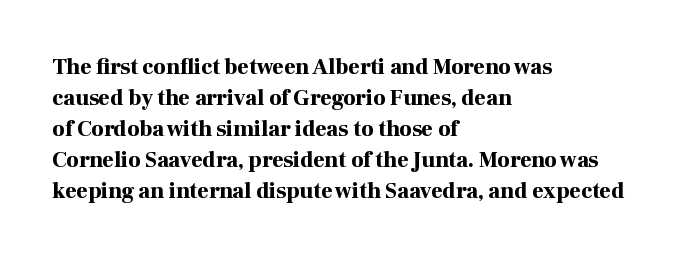
{"italic": "no", "bold": "yes", "underline": "no", "align": "left", "line_spacing": "normal", "line_spacing_ratio": 1.41, "letter_spacing": "normal", "letter_spacing_em": 0.0, "glyph_px": 22}
